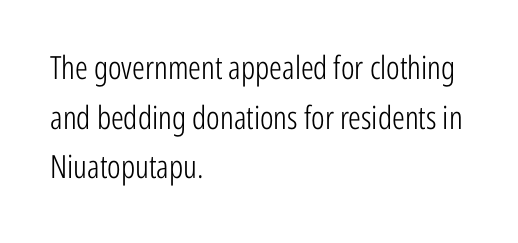
Reading down the block, your eye returns to a fixed left position each line. This is the regular roman posture of the typeface. This rendering leaves character spacing at its baseline value. Nothing sits at the stroke ends, so this counts as sans-serif.
